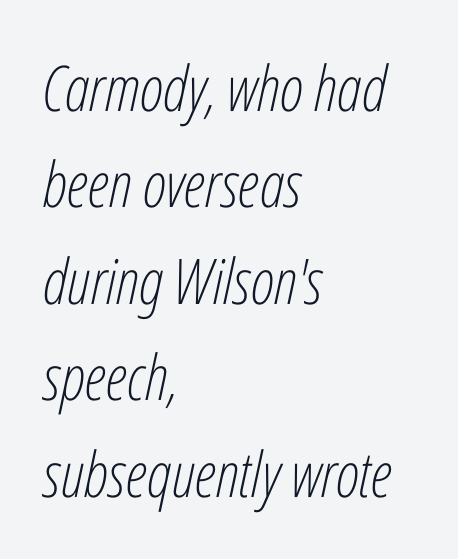
The image shows 63 px light, condensed type, italic (leaning right); set left-aligned, normal line spacing (1.53x), normal letter spacing, not underlined; low stroke contrast and a medium x-height.
